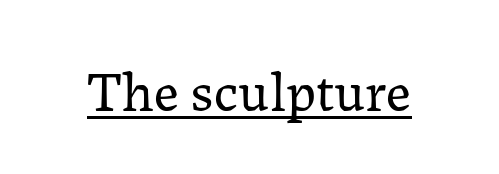
Q: Is the text bold? A: No.
Q: Is the text italic (slanted)? A: No, it is upright.
Q: Is the typeface a serif or a sans-serif typeface? A: Serif.
Q: Is the text underlined? A: Yes.
Q: Is the spacing between letters normal or unusually wide? A: Normal.
Q: Width (condensed, normal, or wide)? A: Normal.
Q: Stroke contrast? A: Low.
Q: x-height? A: Medium.
Q: Monospaced? A: No.
